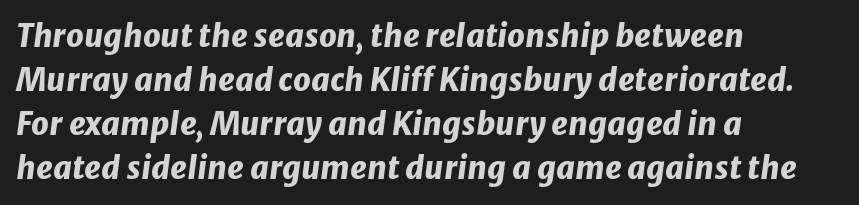
Horizontal bands of white between lines are of average thickness. These lines are rendered in a variable-pitch font. The letters are slanted; this is an italic face. This rendering uses left alignment, leaving the right contour irregular.
